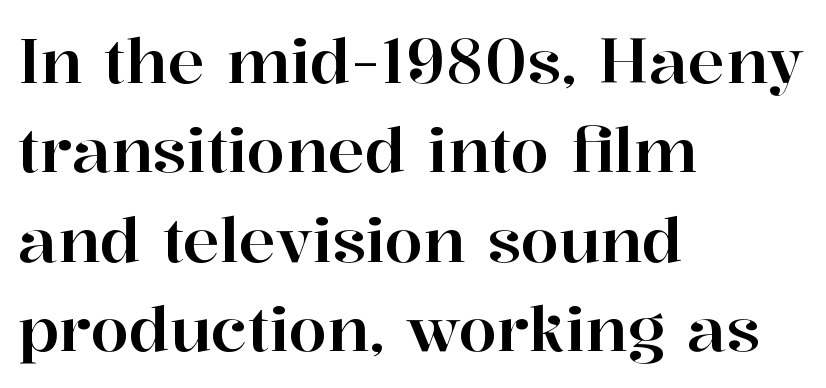
Varying glyph widths throughout — classic text-font behaviour. Just letters on the line, the space beneath them empty. The type sits square on the baseline with zero lean. This block has exactly the height ordinary leading produces.
